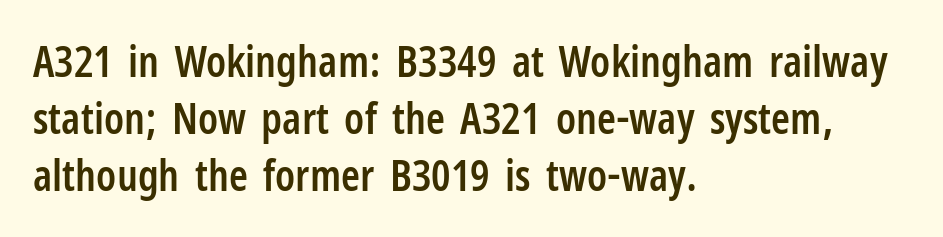
The image shows 43 px semibold, condensed sans-serif type, upright; set left-aligned, normal line spacing (1.32x), normal letter spacing, not underlined; low stroke contrast and a medium x-height.
